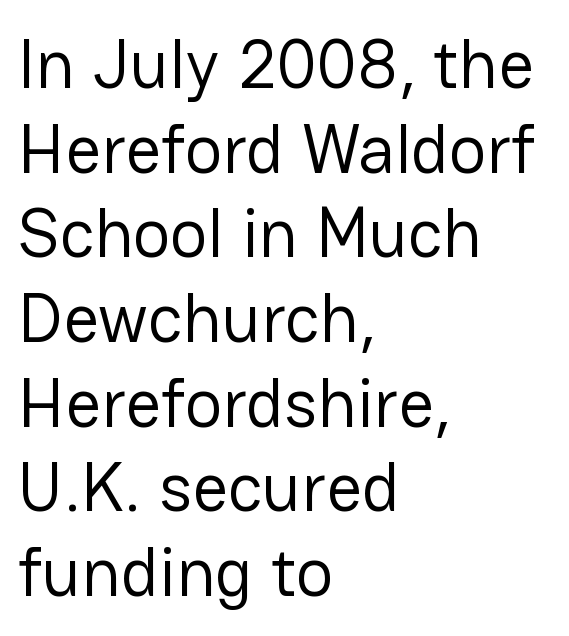
The font family rendered here belongs to the sans-serif group. The typography opts for an upright posture over an oblique one. Rule under the text: the space is simply empty. These glyphs show unthickened strokes, regular width or finer. These lines are rendered in a variable-pitch font.
